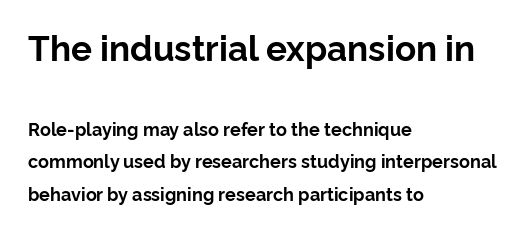
The image shows 35 px bold sans-serif type, upright; set left-aligned, line spacing 1.8x, normal letter spacing, not underlined; the first (top) block is 1.94x larger; low stroke contrast and a medium x-height.
